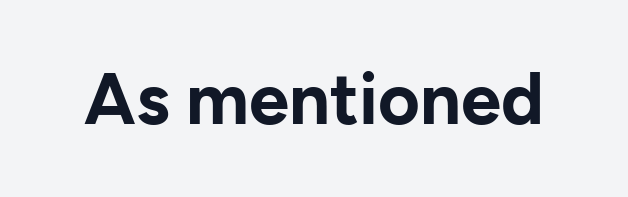
The image shows 72 px bold sans-serif type, upright; set normal letter spacing, not underlined; low stroke contrast and a medium x-height.
